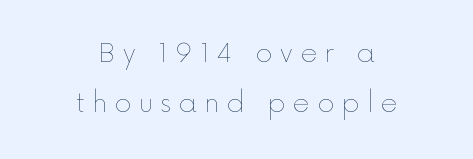
The image shows 26 px text type, upright; set centered, loose line spacing (1.94x), unusually wide letter spacing (+0.28 em), not underlined.
